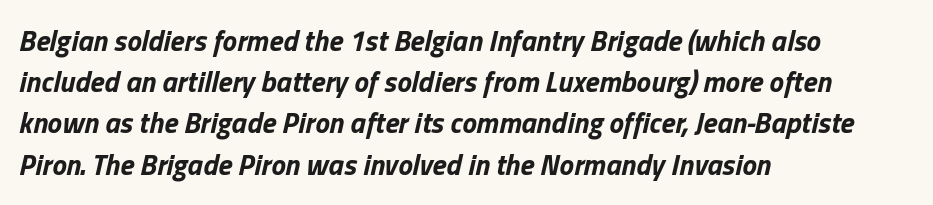
The image shows 29 px bold type, italic (leaning right); set left-aligned, normal line spacing (1.42x), normal letter spacing, not underlined; low stroke contrast and a medium x-height.
